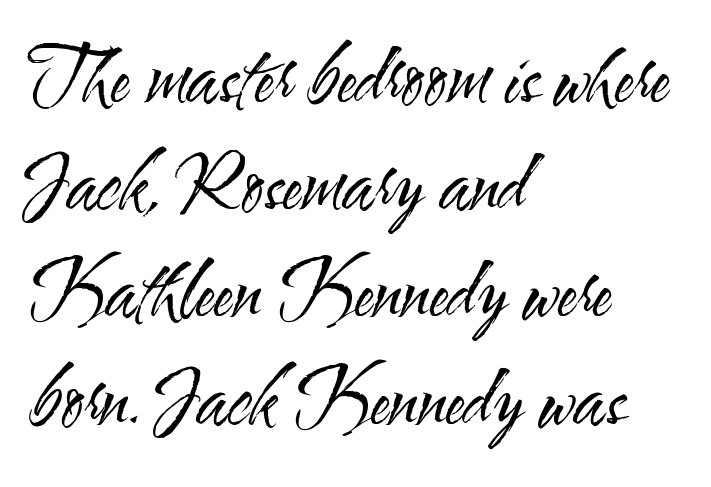
Compared with a centered layout, this one pins lines to the left instead. Regarding serifs, this sample does without them. Honestly, there is no underline to notice here at all. Caption: standard tracking, unaltered. Evenly set lines give the paragraph a standard silhouette.
